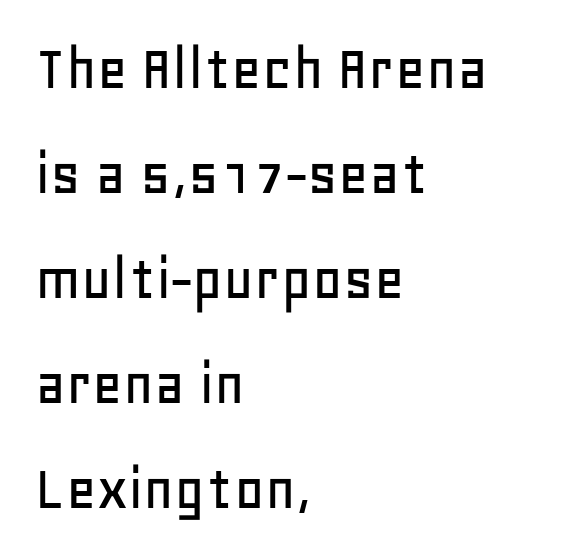
{"serif": "no", "italic": "no", "width": "normal", "stroke_contrast": "low", "x_height": "large", "monospaced": "no", "underline": "no", "align": "left", "line_spacing": "normal", "line_spacing_ratio": 1.59, "letter_spacing": "normal", "letter_spacing_em": 0.0, "glyph_px": 66}
